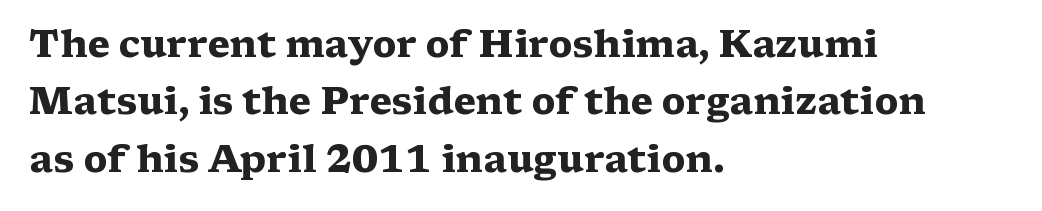
Think of a printed novel: that variable character pitch is what you see here. A typesetter would call this zero additional tracking. Pretty heavy lettering here — definitely bold. This sample uses an upright cut, with every glyph sitting square on the baseline. A clean baseline with only descenders dipping below it. Stroke terminals: seriffed.
